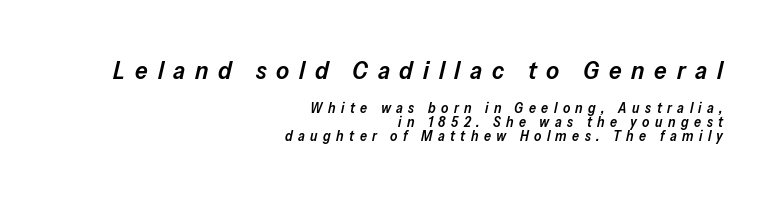
The image shows 25 px text type, italic (leaning right); set right-aligned, tight line spacing (1.0x), unusually wide letter spacing (+0.39 em), not underlined; the first (top) block is 1.79x larger.
